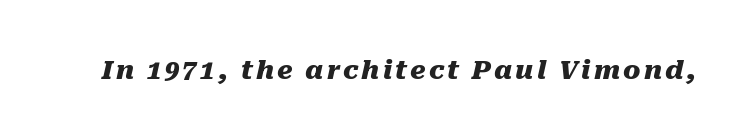
Strokes here are thick enough to call this a true bold. Descenders are the only things crossing below the line. Is the type slanted? Yes — the strokes lean at a clear angle.
